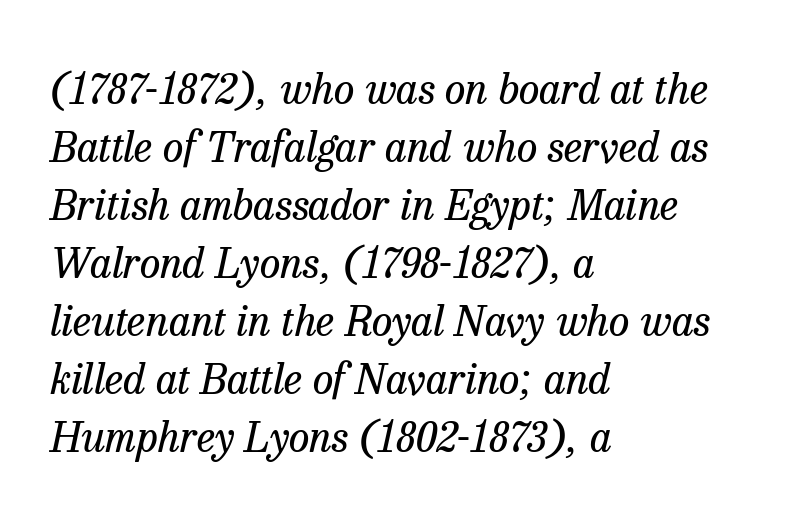
The image shows 42 px regular-weight serif type, italic (leaning right); set left-aligned, normal line spacing (1.38x), normal letter spacing, not underlined; low stroke contrast and a medium x-height.
